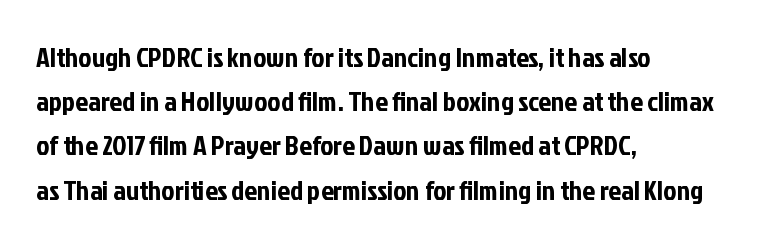
You could not count columns in this text — the font is proportionally spaced. This sample uses an upright cut, with every glyph sitting square on the baseline. Descenders hang freely into open space. The rendering shows plain stroke endings on the letterforms — a sans-serif design.
